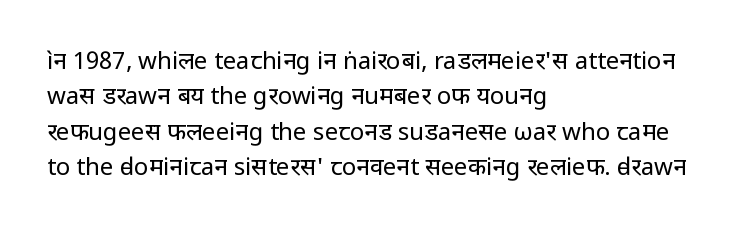
Tracking value appears to be zero — textbook default spacing. Posture: straight, roman, zero tilt. Leftover space on each line is placed entirely after the last word. This is not heavy type; no bold has been used.
